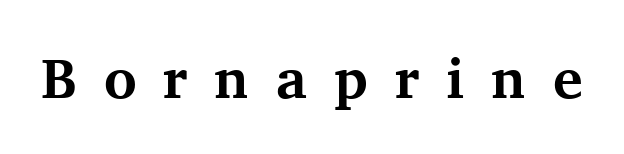
The image shows 56 px bold serif type, upright; set unusually wide letter spacing (+0.48 em), not underlined; medium stroke contrast and a medium x-height.
